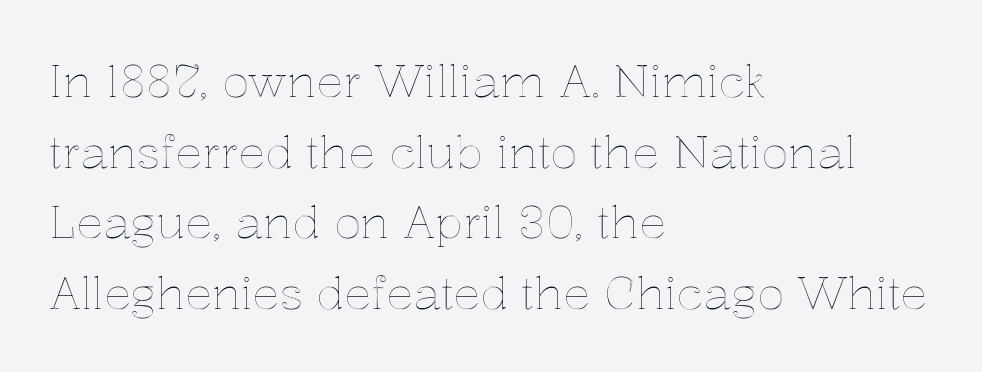
{"italic": "no", "width": "normal", "x_height": "medium", "monospaced": "no", "underline": "no", "align": "left", "line_spacing": "normal", "line_spacing_ratio": 1.57, "letter_spacing": "normal", "letter_spacing_em": 0.0, "glyph_px": 45}
